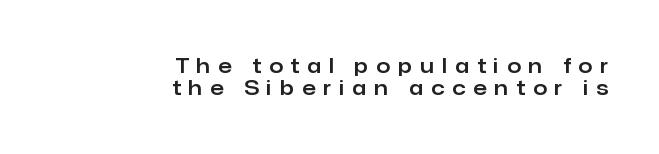
The font's upright variant was chosen for this text. The passage shown is not underscored anywhere. Spacing between characters has been opened up far beyond the box default. Leading: reduced. Casual observation: everything's shoved over to the right.
